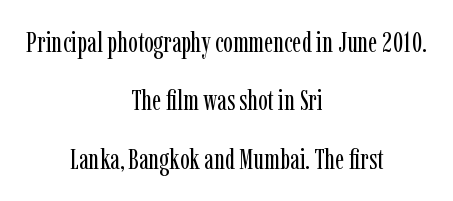
{"serif": "yes", "italic": "no", "bold": "no", "weight": "regular", "width": "condensed", "stroke_contrast": "low", "x_height": "medium", "monospaced": "no", "underline": "no", "align": "center", "line_spacing": "loose", "line_spacing_ratio": 2.01, "letter_spacing": "normal", "letter_spacing_em": 0.0, "glyph_px": 29}
